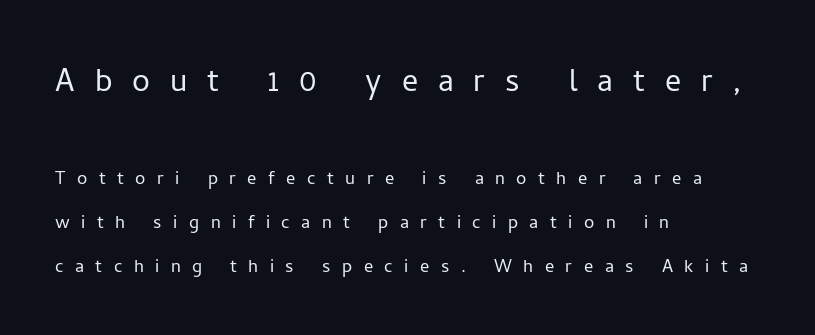
{"serif": "no", "italic": "no", "bold": "no", "weight": "light", "width": "normal", "stroke_contrast": "low", "x_height": "medium", "monospaced": "no", "underline": "no", "align": "left", "line_spacing": "loose", "line_spacing_ratio": 1.91, "letter_spacing": "wide", "letter_spacing_em": 0.5, "larger_block": "first", "size_ratio": 1.74, "glyph_px": 40}
